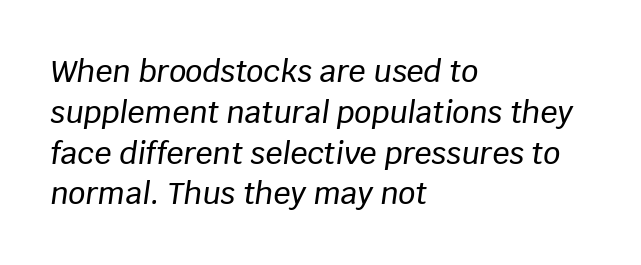
Emphasis-style slanted type is in use. In terms of letterspacing, this is plain default setting. The baseline area is clear. Leading: standard. Do the characters align in a grid? No, the font is proportional.
